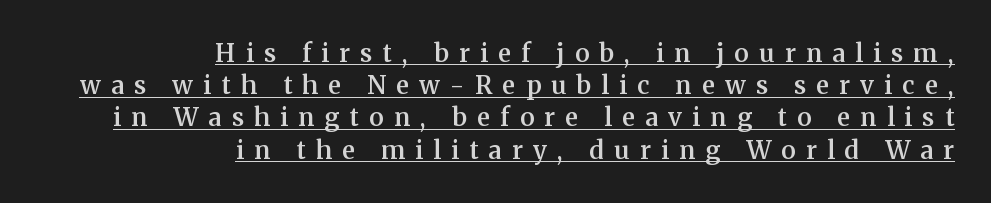
Q: Is the text bold? A: Semi-bold.
Q: Is the text italic (slanted)? A: No, it is upright.
Q: Is the text underlined? A: Yes.
Q: How is the paragraph aligned? A: Right-aligned.
Q: Is the spacing between letters normal or unusually wide? A: Unusually wide.
Q: Is the spacing between lines tight, normal or loose? A: Normal.
